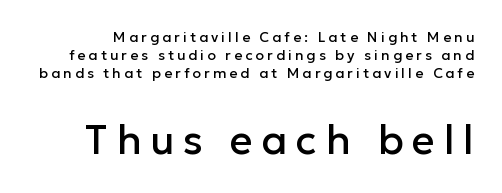
The image shows 40 px sans-serif type, upright; set normal line spacing (1.3x), unusually wide letter spacing (+0.22 em), not underlined; the second (bottom) block is 2.86x larger; low stroke contrast and a medium x-height.
